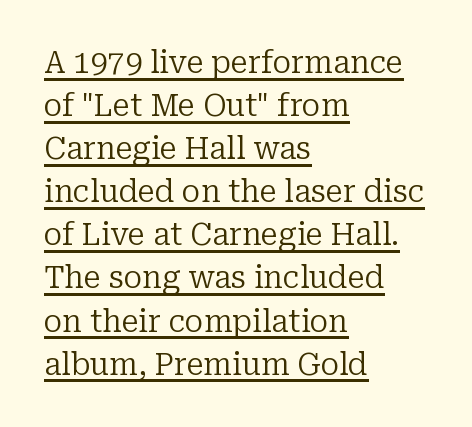
A quiet, ordinary-to-light weight characterises the typeface. This rendering employs a face with finishing strokes, i.e., a serif. Looks like regular typesetting: each glyph gets only the width it needs. This sample carries an underscore along the baseline area. Each new line begins a customary step beneath the previous one.
